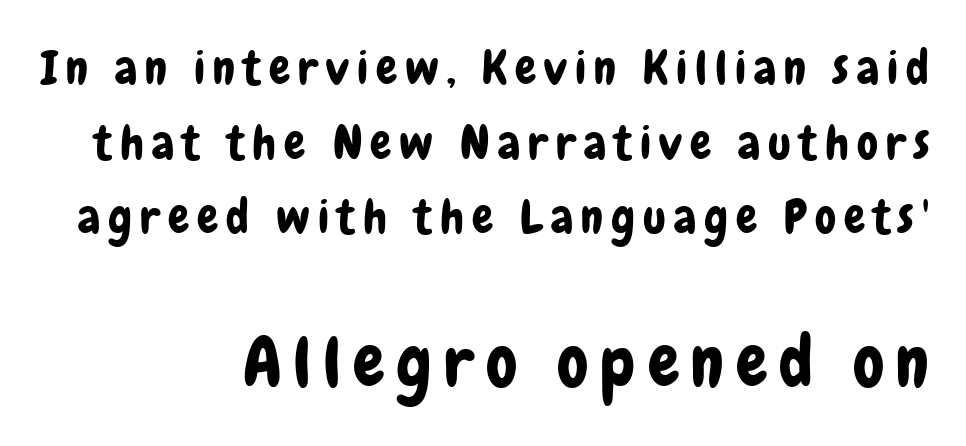
Q: Is the text italic (slanted)? A: No, it is upright.
Q: Is the typeface a serif or a sans-serif typeface? A: Sans-serif.
Q: Is the text underlined? A: No.
Q: How is the paragraph aligned? A: Right-aligned.
Q: Is the spacing between lines tight, normal or loose? A: Normal.
Q: Which block of text is set in a larger size, the first (top) or the second (bottom)? A: The second (bottom) one.
Q: Width (condensed, normal, or wide)? A: Condensed.
Q: Stroke contrast? A: Low.
Q: x-height? A: Medium.
Q: Monospaced? A: No.
